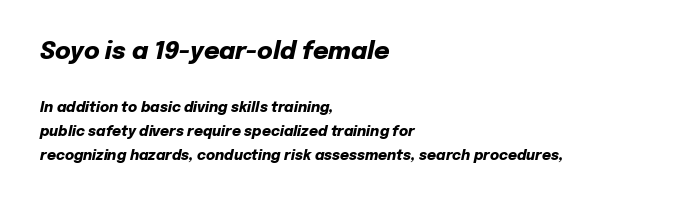
The image shows 24 px bold type, italic (leaning right); set left-aligned, normal line spacing (1.7x), normal letter spacing, not underlined; the first (top) block is 1.71x larger.
